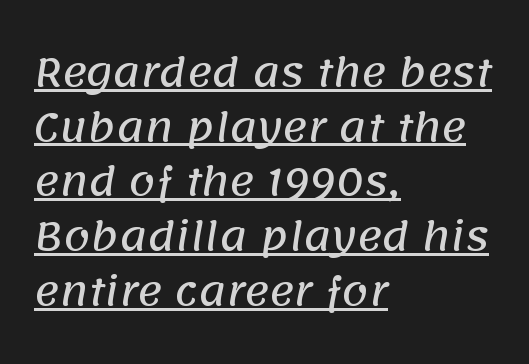
{"serif": "no", "width": "normal", "stroke_contrast": "low", "x_height": "large", "monospaced": "no", "underline": "yes", "align": "left", "line_spacing": "normal", "line_spacing_ratio": 1.44, "letter_spacing": "normal", "letter_spacing_em": 0.0, "glyph_px": 38}
